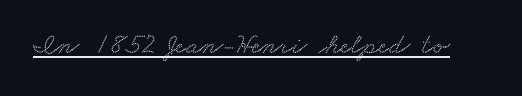
{"serif": "yes", "width": "wide", "stroke_contrast": "medium", "x_height": "small", "monospaced": "no", "underline": "yes", "letter_spacing": "normal", "letter_spacing_em": 0.0, "glyph_px": 29}
